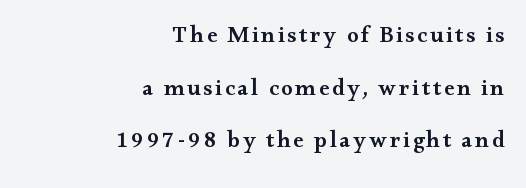
{"italic": "no", "bold": "semi", "underline": "no", "align": "right", "line_spacing": "loose", "line_spacing_ratio": 2.29, "glyph_px": 23}
